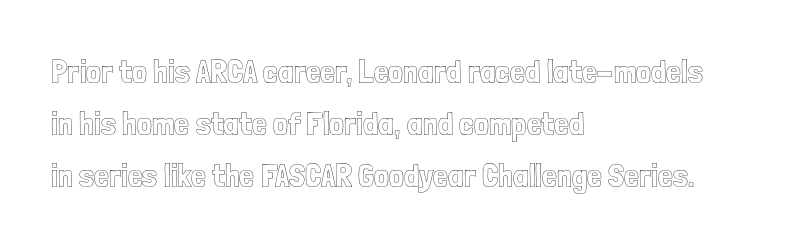
Q: Is the text italic (slanted)? A: No, it is upright.
Q: Is the text underlined? A: No.
Q: How is the paragraph aligned? A: Left-aligned.
Q: Is the spacing between letters normal or unusually wide? A: Normal.
Q: Is the spacing between lines tight, normal or loose? A: Normal.
Q: Width (condensed, normal, or wide)? A: Condensed.
Q: x-height? A: Medium.
Q: Monospaced? A: No.
